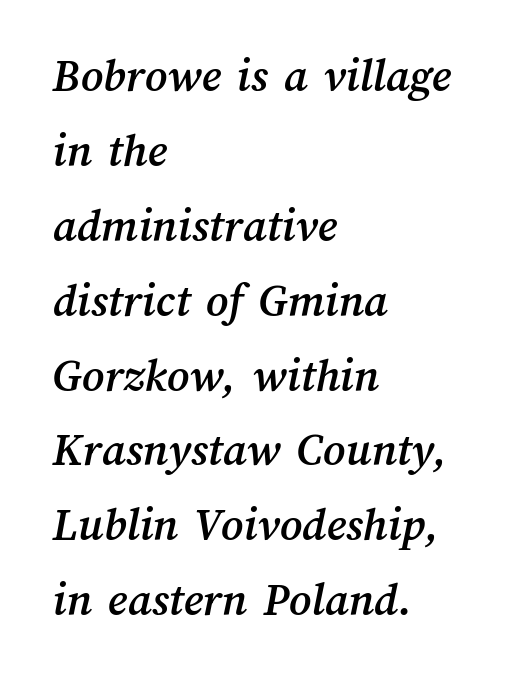
The foot of each line stays bare and open. The letterforms sit shoulder to shoulder at normal distance. Is this a fixed-width face? No — the glyphs have proportional, varying widths. Baseline-to-baseline distance is the conventional proportion of letter height. The typesetter chose a ragged-right arrangement here.
